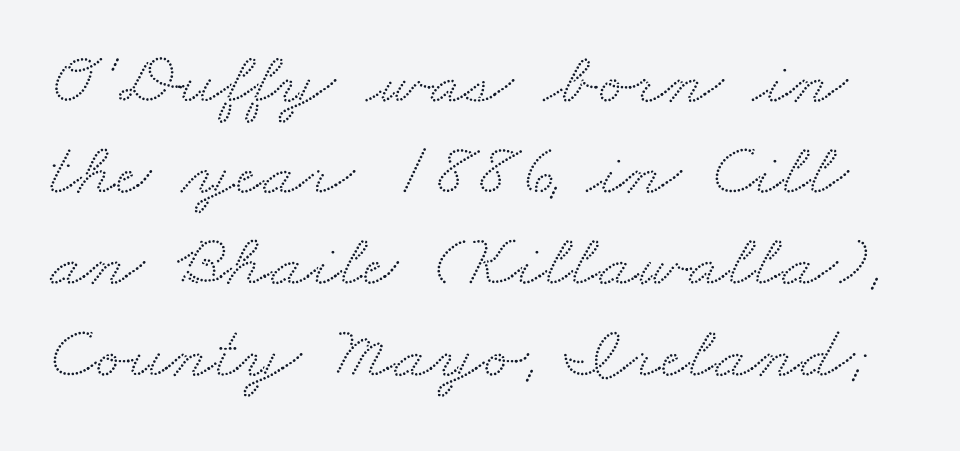
{"serif": "yes", "width": "wide", "stroke_contrast": "medium", "x_height": "small", "monospaced": "no", "underline": "no", "line_spacing_ratio": 1.2, "letter_spacing": "normal", "letter_spacing_em": 0.0, "glyph_px": 76}
